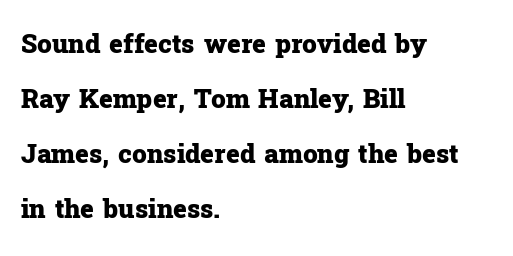
The image shows 26 px bold type, upright; set left-aligned, loose line spacing (2.12x), normal letter spacing, not underlined.
